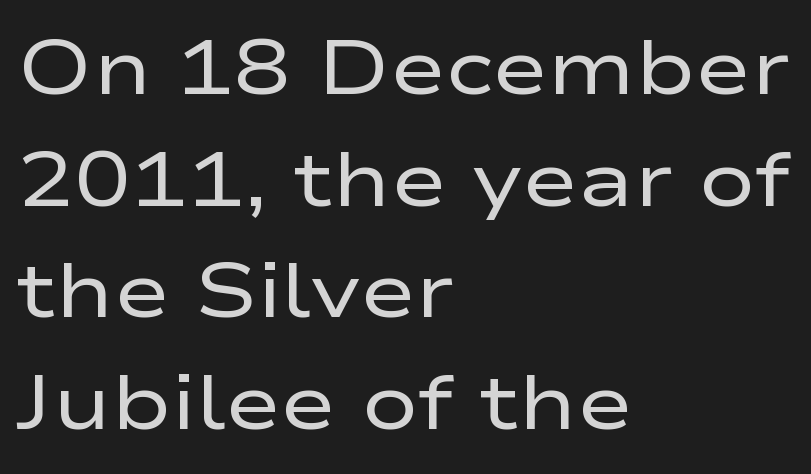
The image shows 76 px regular-weight, wide sans-serif type, upright; set left-aligned, normal line spacing (1.47x), normal letter spacing, not underlined; low stroke contrast and a medium x-height.
